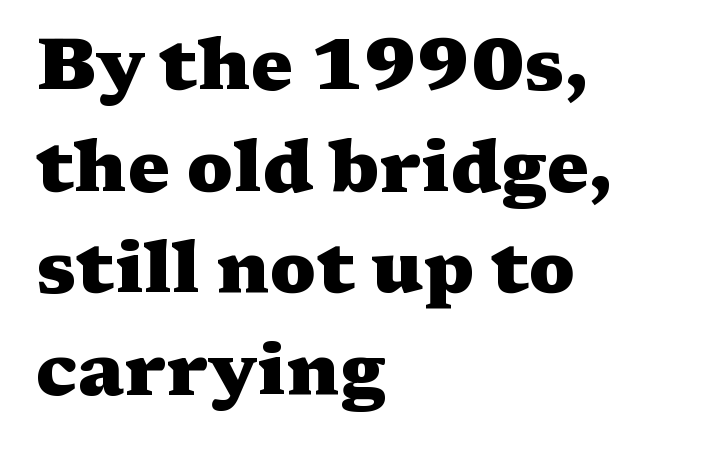
The image shows 72 px heavy, wide serif type, upright; set left-aligned, normal line spacing (1.41x), normal letter spacing, not underlined; medium stroke contrast and a medium x-height.
